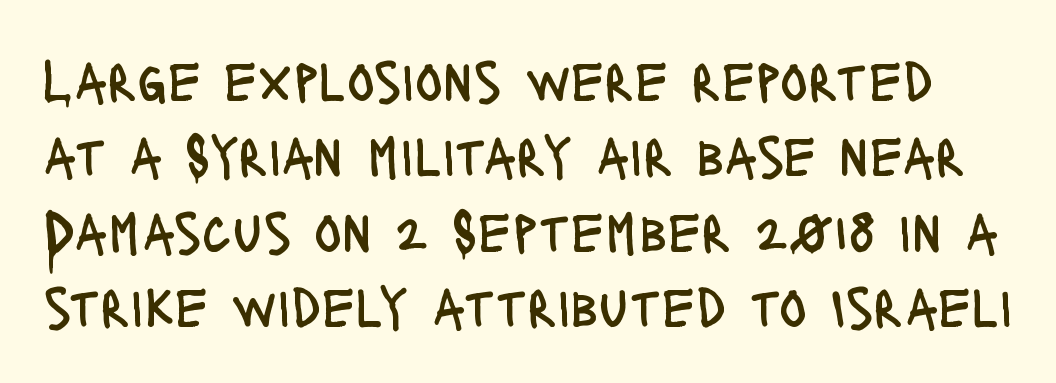
Spacing between characters is what you'd get straight out of the box. Is this a fixed-width face? No — the glyphs have proportional, varying widths. The designer went with a sans here, leaving each stem footless. The lines sit at an ordinary, default distance from one another. Unbolded letterforms with no extra heft. Style check: upright.
